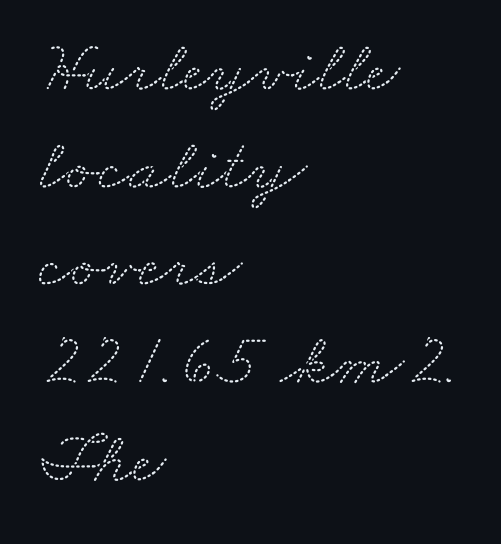
Here the designer chose a conventional face with non-uniform glyph widths. Horizontal bands of white between lines are of average thickness. Students, note that the glyphs here touch the page at normal intervals. Only glyphs here, with clear space below each row. The glyphs in this specimen are seriffed. A classic flush-left, rag-right setting is used for this passage.
